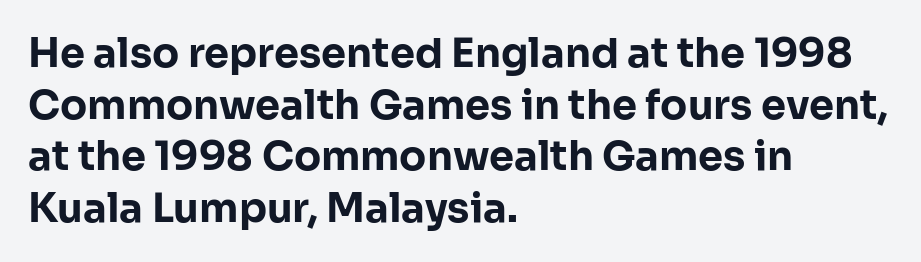
The image shows 40 px bold sans-serif type, upright; set left-aligned, normal line spacing (1.29x), normal letter spacing, not underlined; low stroke contrast and a medium x-height.
